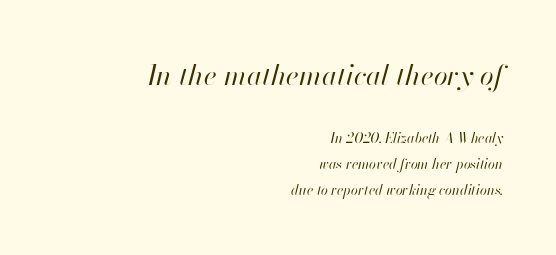
{"italic": "yes", "lean": "right", "slant_degrees": 13, "bold": "no", "weight": "regular", "width": "normal", "stroke_contrast": "high", "x_height": "small", "monospaced": "no", "underline": "no", "align": "right", "line_spacing_ratio": 1.85, "letter_spacing": "normal", "letter_spacing_em": 0.0, "larger_block": "first", "size_ratio": 2.0, "glyph_px": 28}
